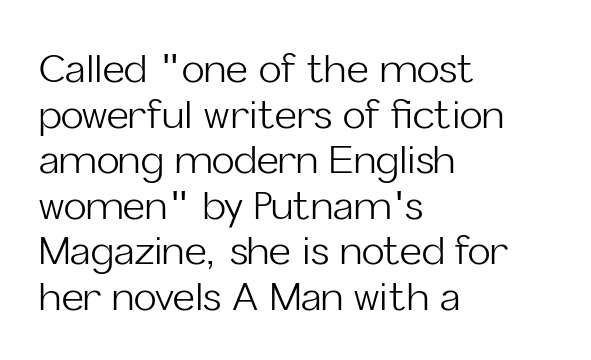
Q: Is the text bold? A: No.
Q: Is the text italic (slanted)? A: No, it is upright.
Q: Is the typeface a serif or a sans-serif typeface? A: Sans-serif.
Q: Is the text underlined? A: No.
Q: How is the paragraph aligned? A: Left-aligned.
Q: Is the spacing between letters normal or unusually wide? A: Normal.
Q: Width (condensed, normal, or wide)? A: Normal.
Q: Stroke contrast? A: Low.
Q: x-height? A: Medium.
Q: Monospaced? A: No.
